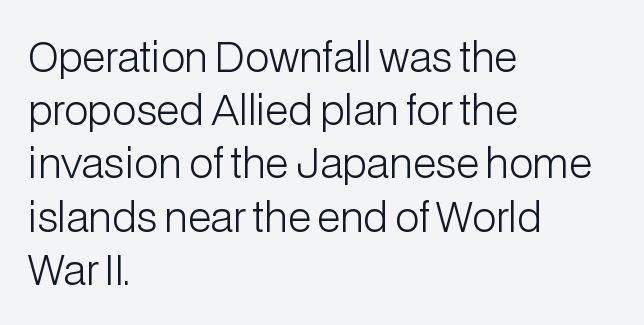
The image shows 40 px light sans-serif type, upright; set left-aligned, normal line spacing (1.33x), normal letter spacing, not underlined; low stroke contrast and a medium x-height.
